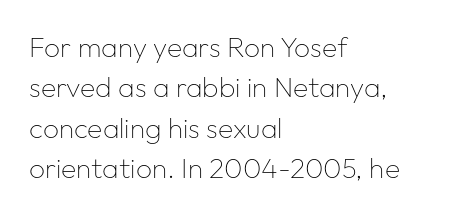
The image shows 28 px thin sans-serif type, upright; set left-aligned, normal line spacing (1.44x), normal letter spacing, not underlined; low stroke contrast and a medium x-height.
